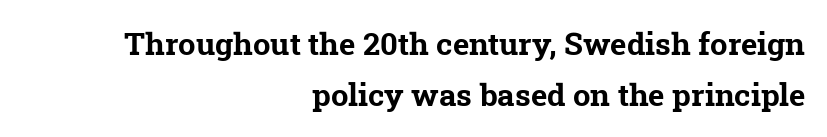
The rendering uses natural spacing where letterforms have individual widths. Look at the tracking — it's just the regular setting, nothing added. Its strokes are broad and dark, the hallmark of bold type. Underline: absent. Reading down the column, the eye jumps a familiar distance to each next line. The characters display serif detailing at their extremities.
